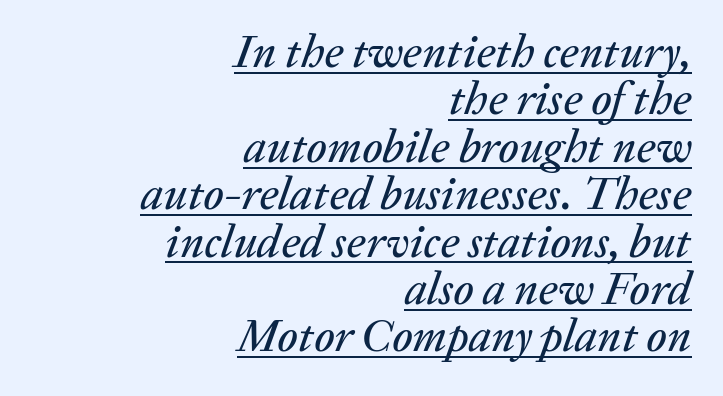
{"italic": "yes", "lean": "right", "slant_degrees": 20, "width": "normal", "stroke_contrast": "low", "x_height": "medium", "monospaced": "no", "underline": "yes", "align": "right", "line_spacing": "tight", "line_spacing_ratio": 1.03, "letter_spacing": "normal", "letter_spacing_em": 0.0, "glyph_px": 46}
